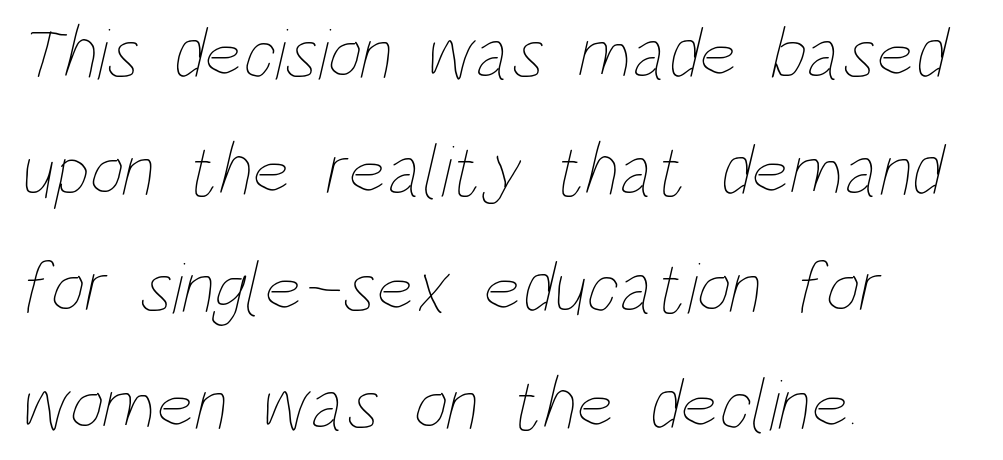
Q: Is the text bold? A: No.
Q: Is the text underlined? A: No.
Q: How is the paragraph aligned? A: Left-aligned.
Q: Is the spacing between letters normal or unusually wide? A: Normal.
Q: Is the spacing between lines tight, normal or loose? A: Normal.
Q: Width (condensed, normal, or wide)? A: Condensed.
Q: Stroke contrast? A: Low.
Q: x-height? A: Large.
Q: Monospaced? A: No.
